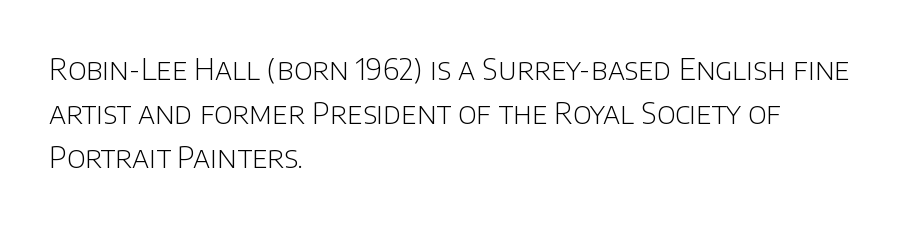
Q: Is the text bold? A: No.
Q: Is the text italic (slanted)? A: No, it is upright.
Q: Is the typeface a serif or a sans-serif typeface? A: Sans-serif.
Q: Is the text underlined? A: No.
Q: How is the paragraph aligned? A: Left-aligned.
Q: Is the spacing between letters normal or unusually wide? A: Normal.
Q: Is the spacing between lines tight, normal or loose? A: Normal.
Q: Width (condensed, normal, or wide)? A: Normal.
Q: Stroke contrast? A: Low.
Q: x-height? A: Large.
Q: Monospaced? A: No.
